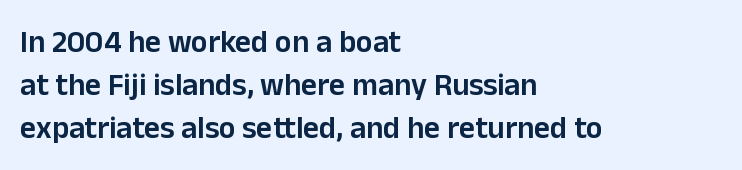
Q: Is the text bold? A: Semi-bold.
Q: Is the text italic (slanted)? A: No, it is upright.
Q: Is the typeface a serif or a sans-serif typeface? A: Sans-serif.
Q: Is the text underlined? A: No.
Q: How is the paragraph aligned? A: Left-aligned.
Q: Is the spacing between letters normal or unusually wide? A: Normal.
Q: Is the spacing between lines tight, normal or loose? A: Normal.
Q: Width (condensed, normal, or wide)? A: Normal.
Q: Stroke contrast? A: Low.
Q: x-height? A: Medium.
Q: Monospaced? A: No.
